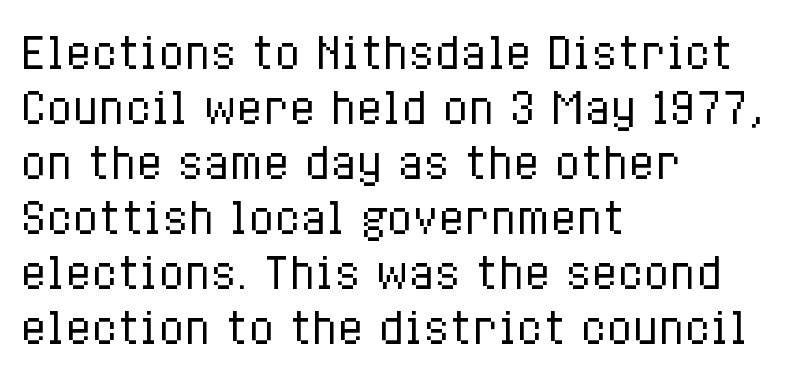
The font's upright variant was chosen for this text. A typesetter would call this proportional, since set widths differ per character. Words float on clear page, feet unadorned. Compared with typical body copy, the letter spacing here is the same. No letter is thick-stroked: the sample isn't bold.
